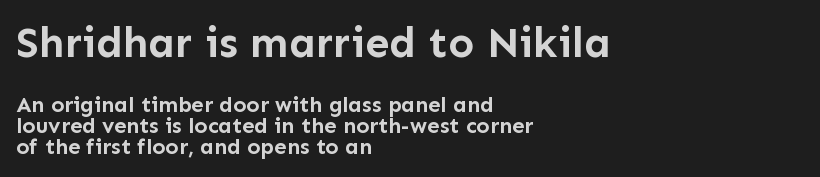
Q: Is the text bold? A: Yes.
Q: Is the text italic (slanted)? A: No, it is upright.
Q: Is the typeface a serif or a sans-serif typeface? A: Sans-serif.
Q: Is the text underlined? A: No.
Q: How is the paragraph aligned? A: Left-aligned.
Q: Is the spacing between letters normal or unusually wide? A: Normal.
Q: Is the spacing between lines tight, normal or loose? A: Tight.
Q: Which block of text is set in a larger size, the first (top) or the second (bottom)? A: The first (top) one.
Q: Width (condensed, normal, or wide)? A: Normal.
Q: Stroke contrast? A: Low.
Q: x-height? A: Medium.
Q: Monospaced? A: No.
